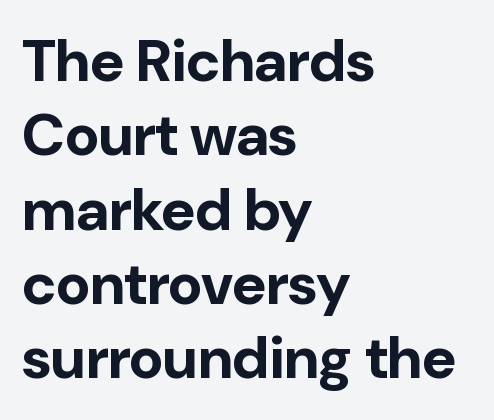
The image shows 59 px bold sans-serif type, upright; set left-aligned, normal line spacing (1.26x), normal letter spacing, not underlined; low stroke contrast and a medium x-height.
